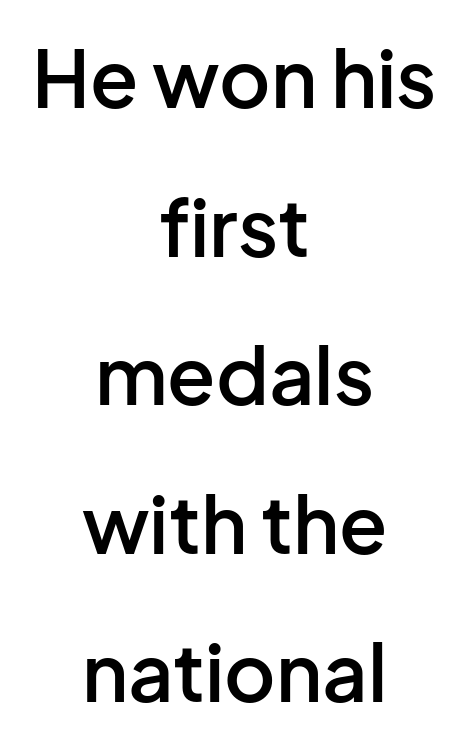
The tracking reads as untouched default to a designer's eye. Varying glyph widths throughout — classic text-font behaviour. What weight is shown? A semibold, between regular and bold. Each row of text sits above clean, open space.
